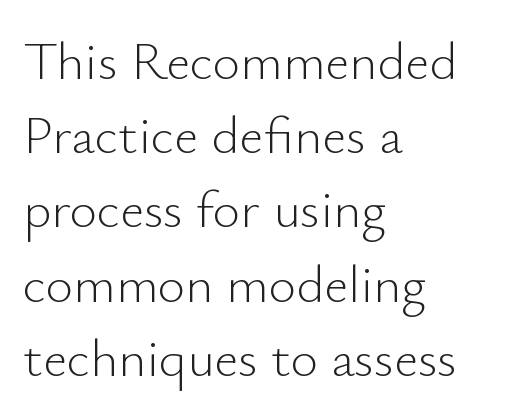
The image shows 53 px light sans-serif type, upright; set left-aligned, normal line spacing (1.4x), normal letter spacing, not underlined; low stroke contrast and a small x-height.
